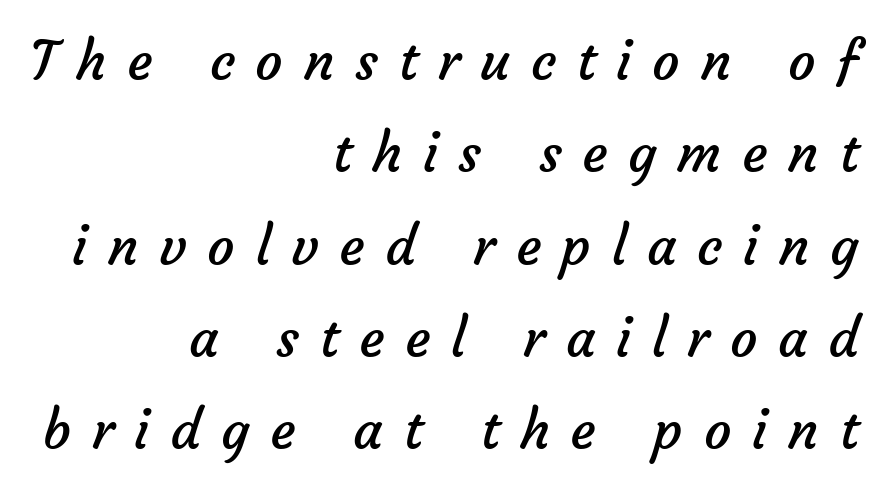
Q: Is the text bold? A: No.
Q: Is the typeface a serif or a sans-serif typeface? A: Sans-serif.
Q: Is the text underlined? A: No.
Q: How is the paragraph aligned? A: Right-aligned.
Q: Is the spacing between letters normal or unusually wide? A: Unusually wide.
Q: Width (condensed, normal, or wide)? A: Normal.
Q: Stroke contrast? A: Low.
Q: x-height? A: Medium.
Q: Monospaced? A: No.
